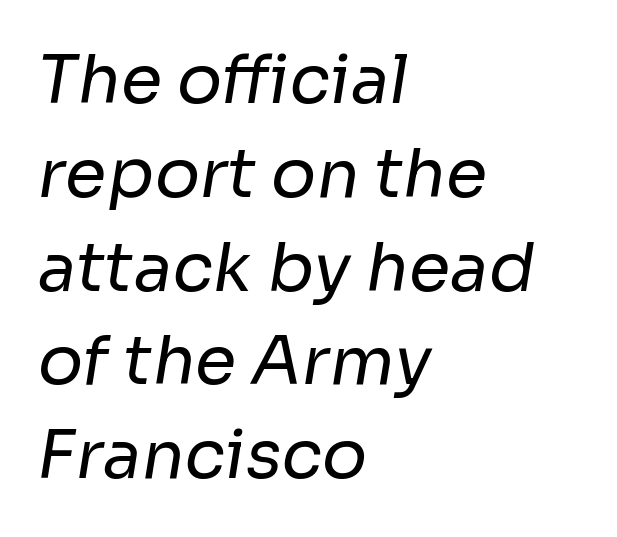
Q: Is the text bold? A: No.
Q: Is the typeface a serif or a sans-serif typeface? A: Sans-serif.
Q: Is the text underlined? A: No.
Q: How is the paragraph aligned? A: Left-aligned.
Q: Is the spacing between letters normal or unusually wide? A: Normal.
Q: Is the spacing between lines tight, normal or loose? A: Normal.
Q: Width (condensed, normal, or wide)? A: Normal.
Q: Stroke contrast? A: Low.
Q: x-height? A: Medium.
Q: Monospaced? A: No.
